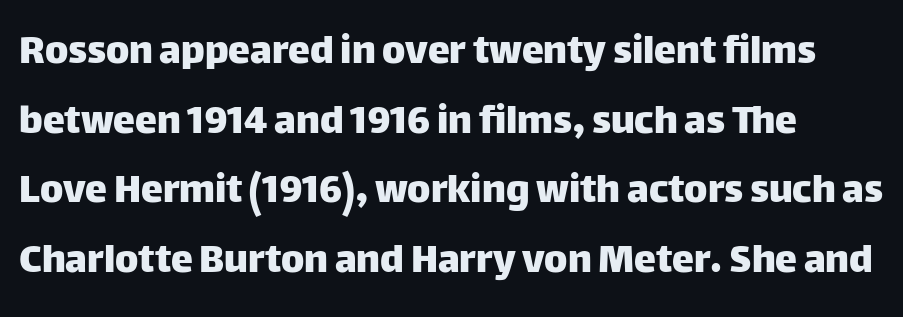
{"serif": "no", "italic": "no", "width": "normal", "stroke_contrast": "low", "x_height": "large", "monospaced": "no", "underline": "no", "align": "left", "line_spacing": "normal", "line_spacing_ratio": 1.58, "letter_spacing": "normal", "letter_spacing_em": 0.0, "glyph_px": 44}
